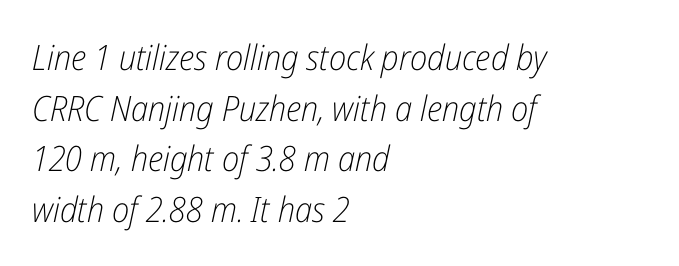
Nobody touched the tracking dial on this one. Do the characters align in a grid? No, the font is proportional. Tall strokes in this sample are angled rather than plumb. Horizontally, the lines are justified to the leading edge only.
